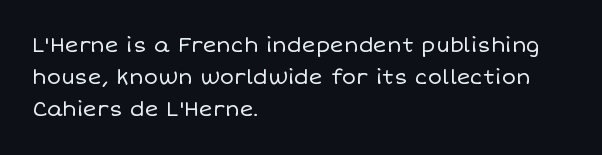
Q: Is the text bold? A: No.
Q: Is the text italic (slanted)? A: No, it is upright.
Q: Is the text underlined? A: No.
Q: How is the paragraph aligned? A: Left-aligned.
Q: Is the spacing between letters normal or unusually wide? A: Normal.
Q: Is the spacing between lines tight, normal or loose? A: Normal.
